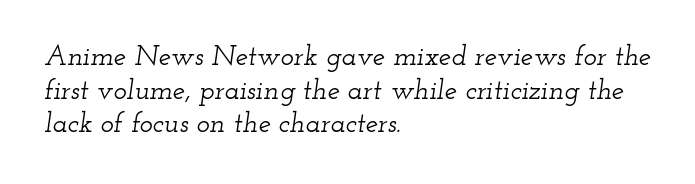
The image shows 28 px wide serif type, italic (leaning right); set left-aligned, line spacing 1.2x, normal letter spacing, not underlined; low stroke contrast and a small x-height.
